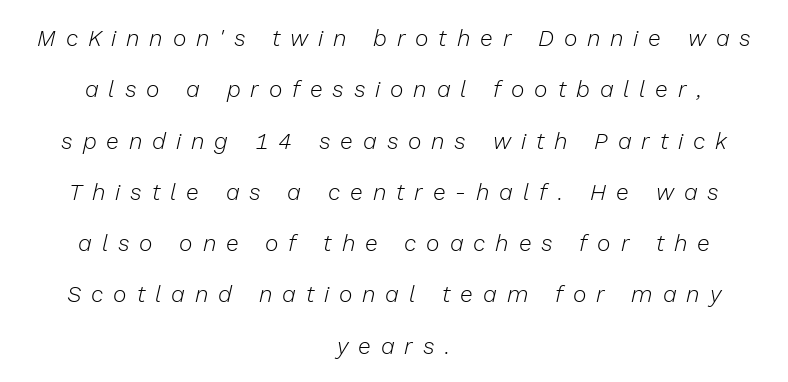
Compared with typical paragraphs, the rows here are farther apart. Each word looks stretched out because of the extra space between its letters. Horizontal alignment here is central, giving a formal, balanced look. No chunkiness to these letters — they're not bold. Letters rest on an invisible, unmarked baseline.
